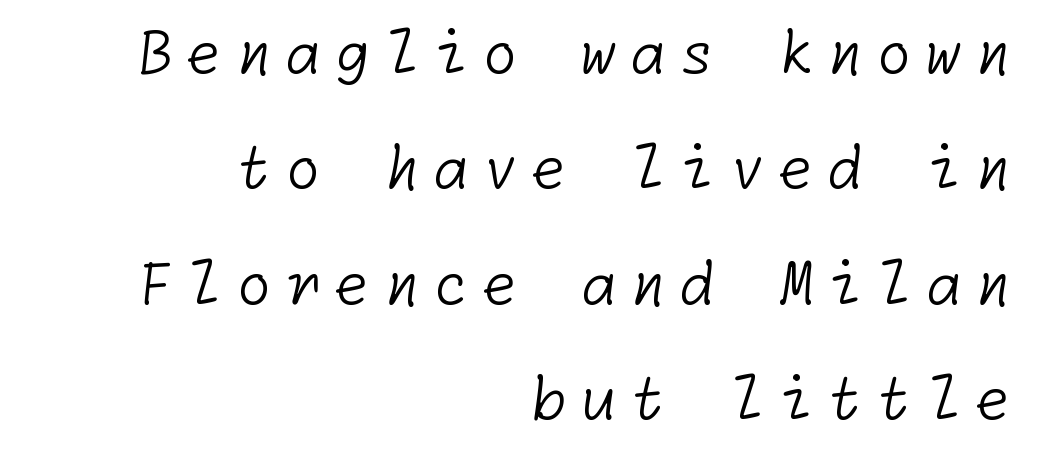
The weight tops out at a normal text grade. Short note: letters widely spaced. If you measured baseline to baseline, you'd find a long distance. The space beneath each line is pristine and unruled. Stroke terminals: plain, sans-serif. Layout note: lines flush right.
